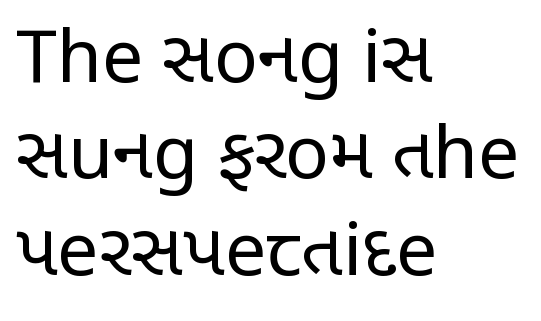
The image shows 73 px regular-weight, condensed sans-serif type, upright; set left-aligned, normal line spacing (1.32x), normal letter spacing, not underlined; low stroke contrast and a large x-height.
